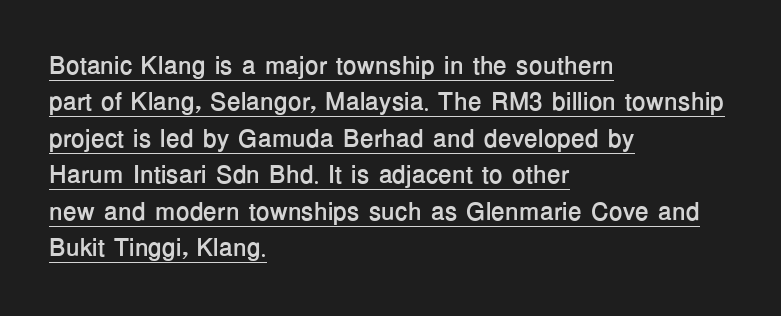
{"italic": "no", "bold": "yes", "underline": "yes", "align": "left", "line_spacing": "normal", "line_spacing_ratio": 1.46, "letter_spacing": "normal", "letter_spacing_em": 0.0, "glyph_px": 25}
